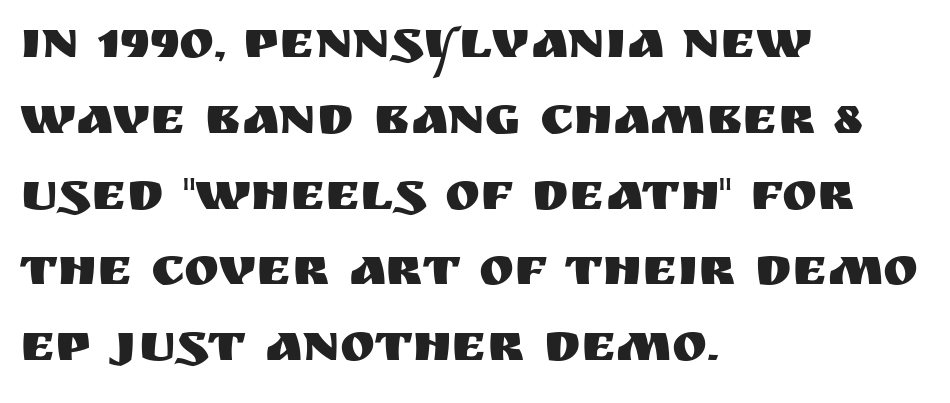
The image shows 53 px sans-serif type, upright; set left-aligned, normal line spacing (1.43x), normal letter spacing, not underlined; medium stroke contrast and a large x-height.
